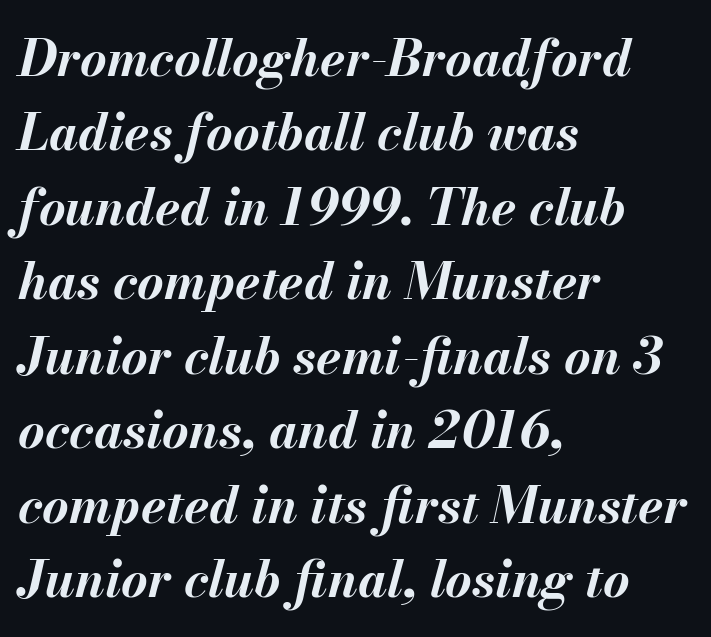
Layout note: lines flush left. Spacing verdict: proportional, widths tailored to each character. This is heavy type, rendered in bold. Spacing between characters is what you'd get straight out of the box. Words float on clear page, feet unadorned. How would I describe the line gaps? Plain and ordinary.
